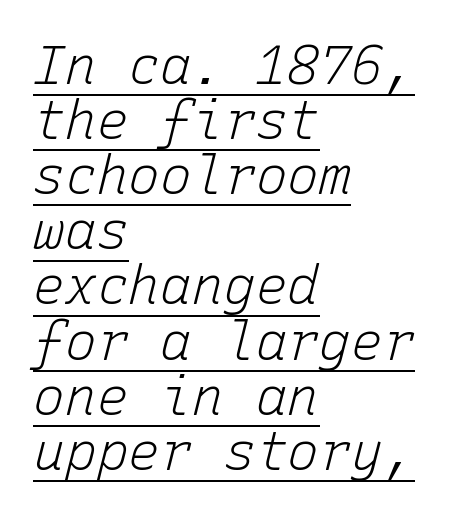
Q: Is the text bold? A: No.
Q: Is the text italic (slanted)? A: Yes, it leans right by about 15 degrees.
Q: Is the text underlined? A: Yes.
Q: How is the paragraph aligned? A: Left-aligned.
Q: Is the spacing between letters normal or unusually wide? A: Normal.
Q: Is the spacing between lines tight, normal or loose? A: Tight.
Q: Width (condensed, normal, or wide)? A: Normal.
Q: Stroke contrast? A: Low.
Q: x-height? A: Medium.
Q: Monospaced? A: Yes.
